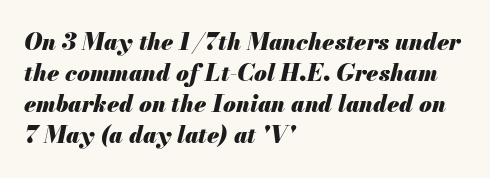
The image shows 23 px bold type, italic (leaning right); set left-aligned, normal line spacing (1.35x), normal letter spacing, not underlined.
